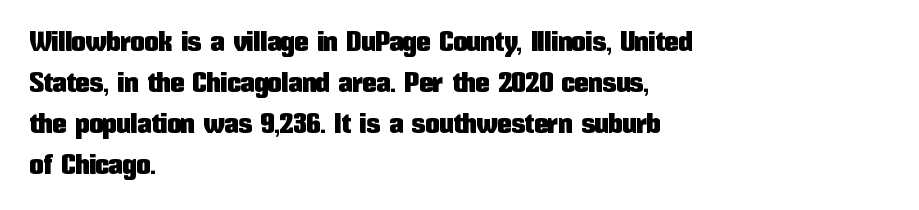
{"serif": "no", "italic": "no", "width": "condensed", "stroke_contrast": "low", "x_height": "medium", "monospaced": "no", "underline": "no", "align": "left", "line_spacing": "normal", "line_spacing_ratio": 1.46, "letter_spacing": "normal", "letter_spacing_em": 0.0, "glyph_px": 28}
